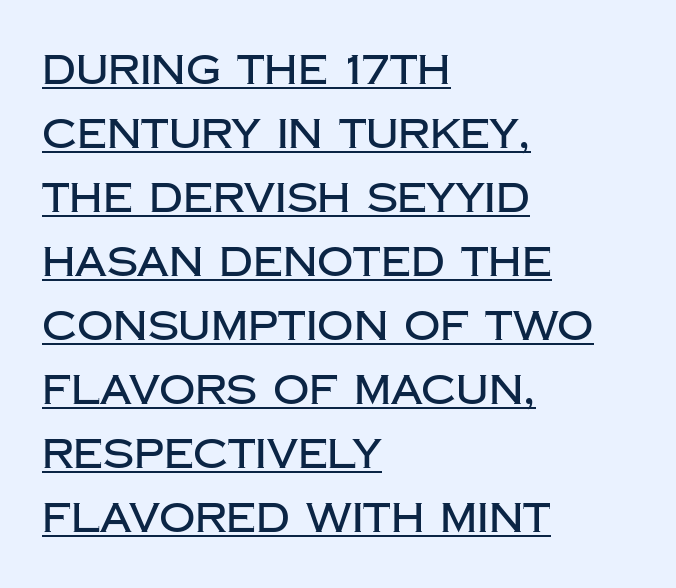
Look at the bottom of the vertical strokes: they stop flat, with no serifs. The letters advance in unequal steps, a hallmark of proportional type. Glance below the letters and you will spot a drawn line. If you drew a ruler down the left edge, every line would touch it. The line texture is even and compact thanks to regular tracking. Students, observe: this is what conventionally led text looks like.
